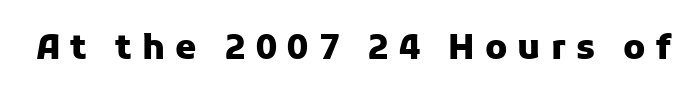
Q: Is the text bold? A: Yes.
Q: Is the text italic (slanted)? A: No, it is upright.
Q: Is the typeface a serif or a sans-serif typeface? A: Sans-serif.
Q: Is the text underlined? A: No.
Q: Is the spacing between letters normal or unusually wide? A: Unusually wide.
Q: Width (condensed, normal, or wide)? A: Normal.
Q: Stroke contrast? A: Low.
Q: x-height? A: Medium.
Q: Monospaced? A: No.
